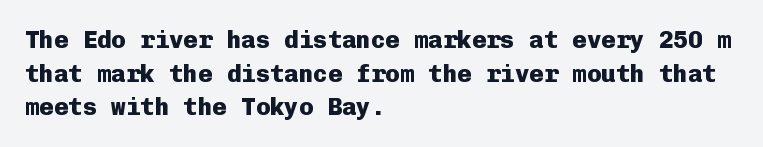
{"italic": "no", "bold": "yes", "underline": "no", "align": "left", "line_spacing": "normal", "line_spacing_ratio": 1.4, "letter_spacing": "normal", "letter_spacing_em": 0.0, "glyph_px": 24}
